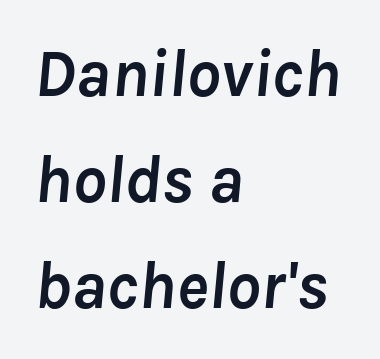
Q: Is the text bold? A: Yes.
Q: Is the text italic (slanted)? A: Yes, it leans right by about 8 degrees.
Q: Is the text underlined? A: No.
Q: How is the paragraph aligned? A: Left-aligned.
Q: Is the spacing between letters normal or unusually wide? A: Normal.
Q: Is the spacing between lines tight, normal or loose? A: Normal.
Q: Width (condensed, normal, or wide)? A: Normal.
Q: Stroke contrast? A: Low.
Q: x-height? A: Medium.
Q: Monospaced? A: No.
